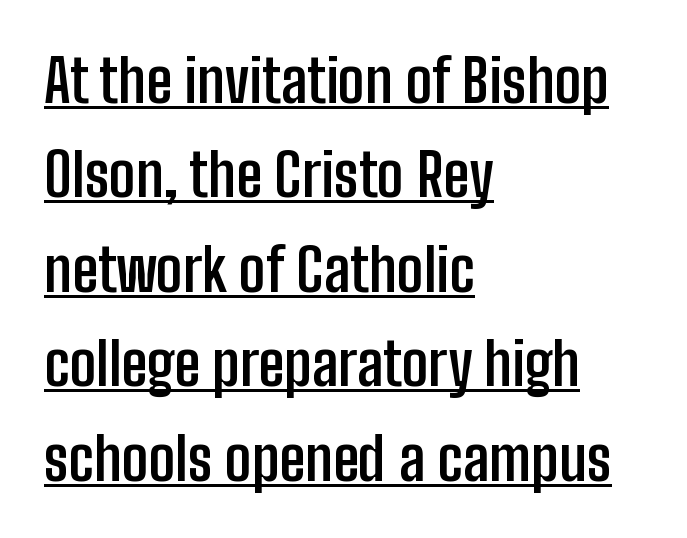
The type is set solid horizontally, with unmodified tracking. Underlining? Definitely there. Ordinary non-slanted type is in use. You could not count columns in this text — the font is proportionally spaced. Stroke terminals: plain, sans-serif.
